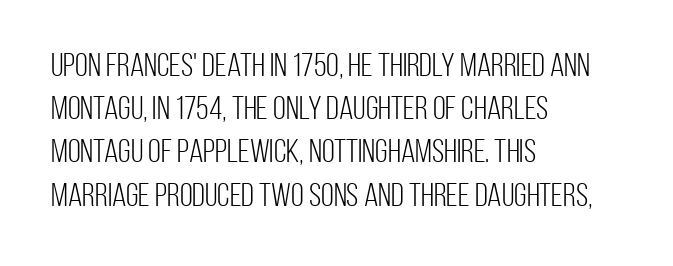
Q: Is the text bold? A: No.
Q: Is the text italic (slanted)? A: No, it is upright.
Q: Is the typeface a serif or a sans-serif typeface? A: Sans-serif.
Q: Is the text underlined? A: No.
Q: How is the paragraph aligned? A: Left-aligned.
Q: Is the spacing between letters normal or unusually wide? A: Normal.
Q: Is the spacing between lines tight, normal or loose? A: Normal.
Q: Width (condensed, normal, or wide)? A: Condensed.
Q: Stroke contrast? A: Low.
Q: x-height? A: Large.
Q: Monospaced? A: No.
